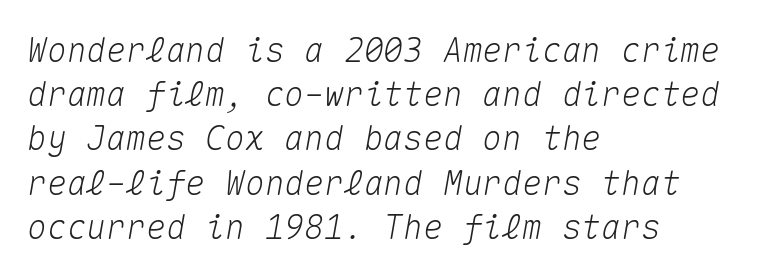
Plain, unruled lines of type. Here the designer chose a console-style face with uniform glyph widths. The rendering uses a moderate line-height, typical for paragraphs. Is the letter spacing exaggerated? No — it looks like the ordinary default. Is the type slanted? Yes — the strokes lean at a clear angle.
